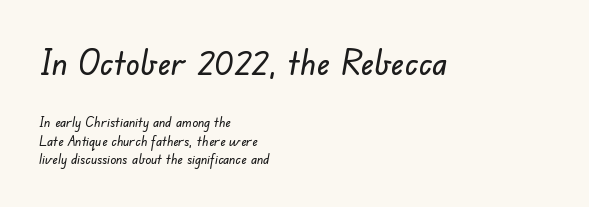
The image shows 35 px sans-serif type; set left-aligned, normal line spacing (1.3x), normal letter spacing, not underlined; the first (top) block is 2.5x larger; low stroke contrast and a small x-height.
